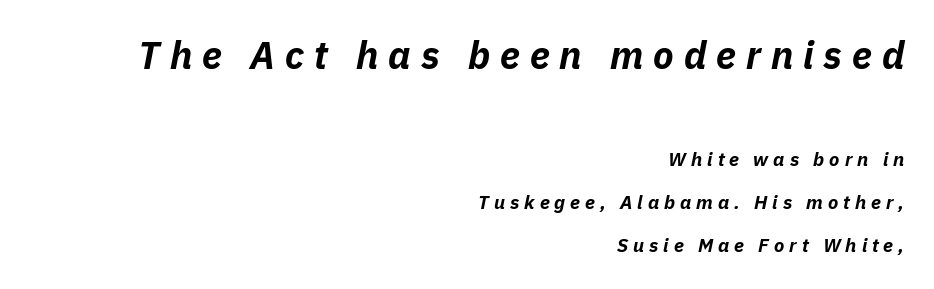
Each letter keeps its own natural width here, so spacing adapts to shape. These lines have a slow, spaced-out rhythm from letter to letter. Here the first block reads like a headline and the second like body copy. The passage shown is emphatically bold. Glance below the letters and you will spot only blank space.
